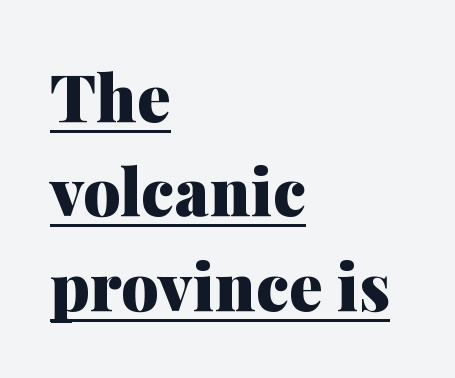
Q: Is the text bold? A: Yes.
Q: Is the text italic (slanted)? A: No, it is upright.
Q: Is the typeface a serif or a sans-serif typeface? A: Serif.
Q: Is the text underlined? A: Yes.
Q: How is the paragraph aligned? A: Left-aligned.
Q: Is the spacing between letters normal or unusually wide? A: Normal.
Q: Is the spacing between lines tight, normal or loose? A: Normal.
Q: Width (condensed, normal, or wide)? A: Normal.
Q: Stroke contrast? A: Medium.
Q: x-height? A: Medium.
Q: Monospaced? A: No.
